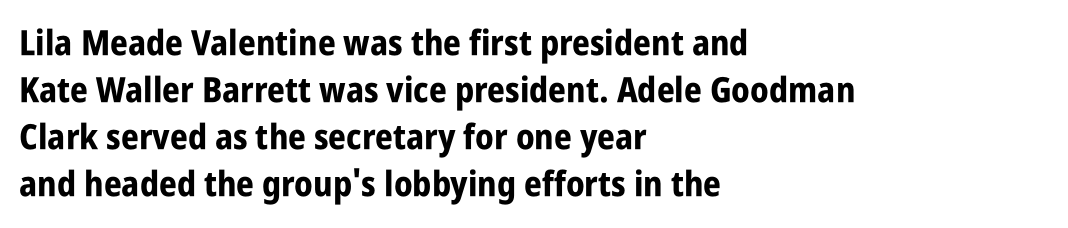
{"serif": "no", "italic": "no", "bold": "yes", "weight": "bold", "width": "condensed", "stroke_contrast": "low", "x_height": "large", "monospaced": "no", "underline": "no", "align": "left", "line_spacing": "normal", "line_spacing_ratio": 1.34, "letter_spacing": "normal", "letter_spacing_em": 0.0, "glyph_px": 35}
